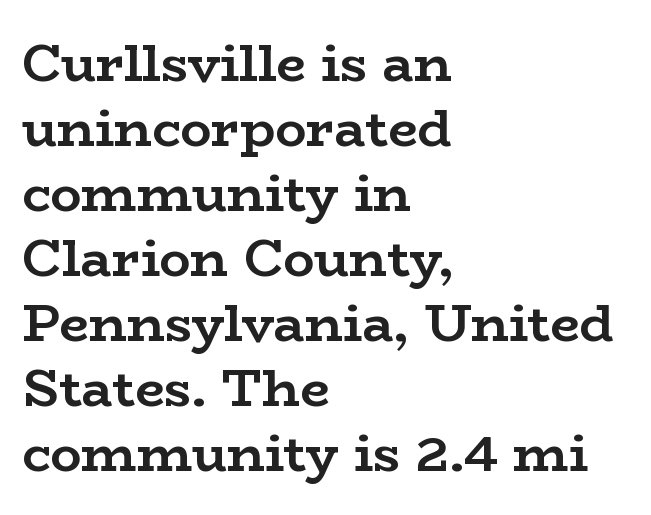
Each line starts at the same left margin while the right side varies. A typesetter would label this face a serif. The gaps between neighbouring characters are ordinary and unremarkable. The string is rendered with underlining switched off. Do the letters lean? They stand straight. The font is running at its bold setting.
